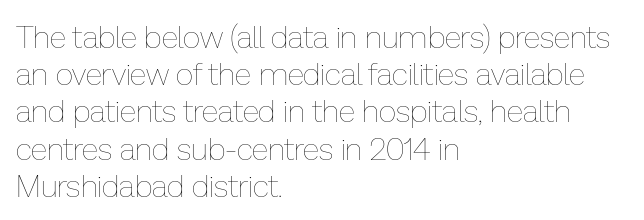
Q: Is the text bold? A: No.
Q: Is the text italic (slanted)? A: No, it is upright.
Q: Is the text underlined? A: No.
Q: How is the paragraph aligned? A: Left-aligned.
Q: Is the spacing between letters normal or unusually wide? A: Normal.
Q: Width (condensed, normal, or wide)? A: Normal.
Q: Stroke contrast? A: Low.
Q: x-height? A: Medium.
Q: Monospaced? A: No.
